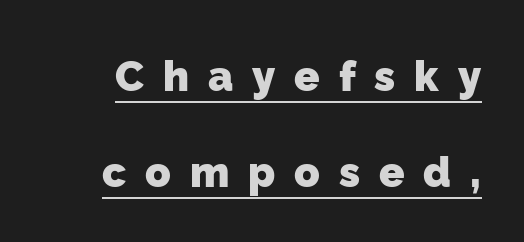
The image shows 42 px heavy sans-serif type; set loose line spacing (2.29x), unusually wide letter spacing (+0.45 em), underlined; low stroke contrast and a medium x-height.
